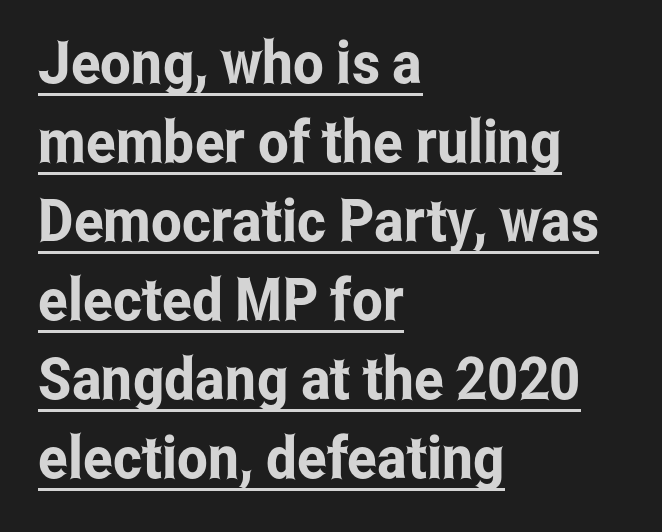
Letter spacing: default. Font category for this specimen: sans-serif. Quick note: interline space is typical. You can see a thin bar hugging the bottom of the glyphs.
